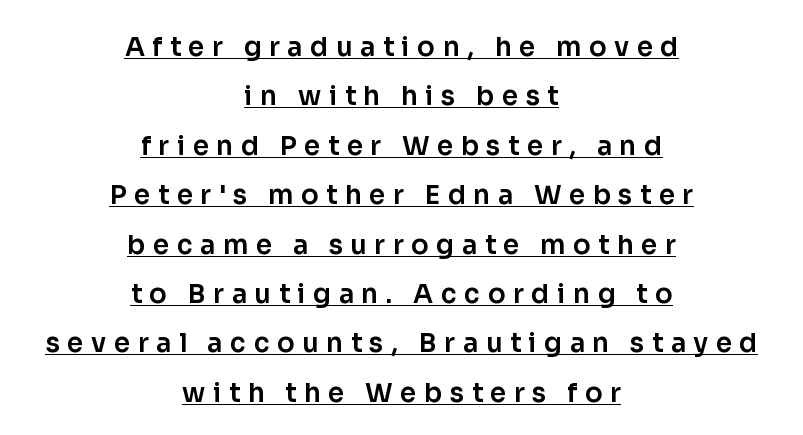
The image shows 26 px text type, upright; set centered, loose line spacing (1.9x), unusually wide letter spacing (+0.29 em), underlined.
